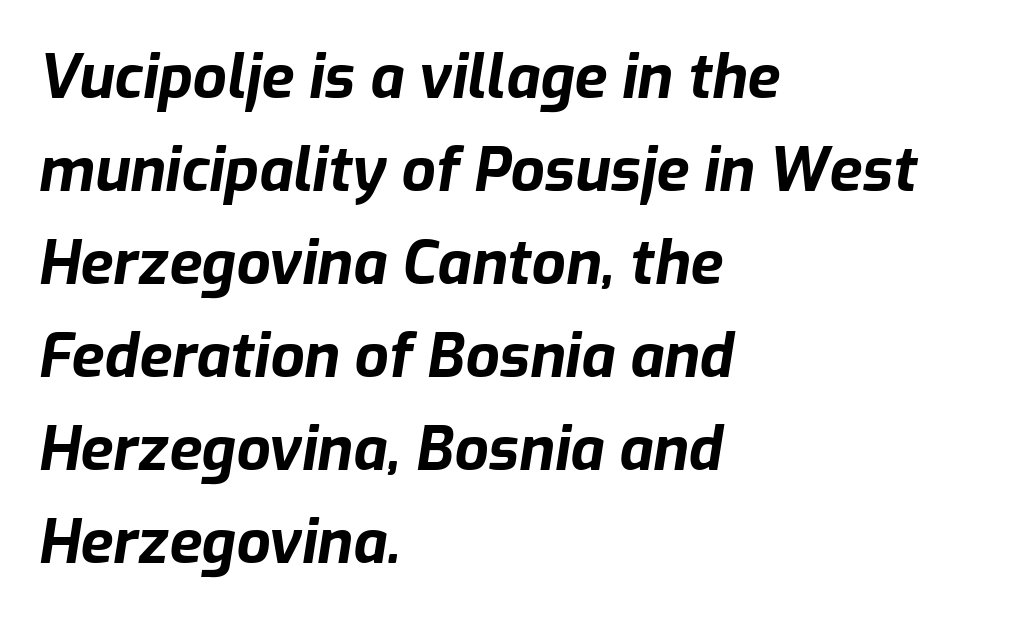
The image shows 60 px bold type, italic (leaning right); set left-aligned, normal line spacing (1.55x), normal letter spacing, not underlined; low stroke contrast and a medium x-height.
